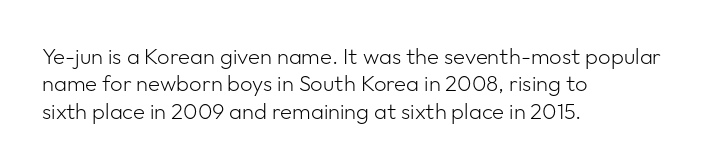
The image shows 22 px text type, upright; set left-aligned, normal line spacing (1.25x), normal letter spacing, not underlined.
